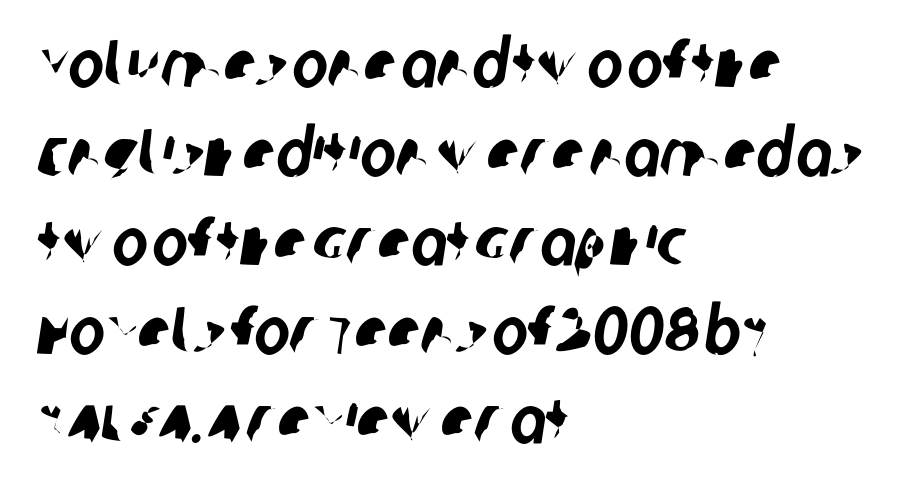
Q: Is the typeface a serif or a sans-serif typeface? A: Sans-serif.
Q: Is the text underlined? A: No.
Q: How is the paragraph aligned? A: Left-aligned.
Q: Is the spacing between letters normal or unusually wide? A: Normal.
Q: Is the spacing between lines tight, normal or loose? A: Normal.
Q: Width (condensed, normal, or wide)? A: Condensed.
Q: Stroke contrast? A: Low.
Q: x-height? A: Large.
Q: Monospaced? A: No.
